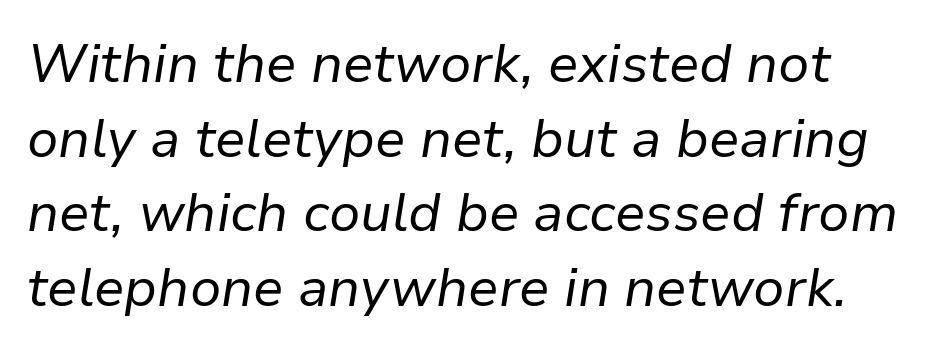
Q: Is the text bold? A: No.
Q: Is the text italic (slanted)? A: Yes, it leans right by about 9 degrees.
Q: Is the text underlined? A: No.
Q: How is the paragraph aligned? A: Left-aligned.
Q: Is the spacing between letters normal or unusually wide? A: Normal.
Q: Is the spacing between lines tight, normal or loose? A: Normal.
Q: Width (condensed, normal, or wide)? A: Normal.
Q: Stroke contrast? A: Low.
Q: x-height? A: Medium.
Q: Monospaced? A: No.
